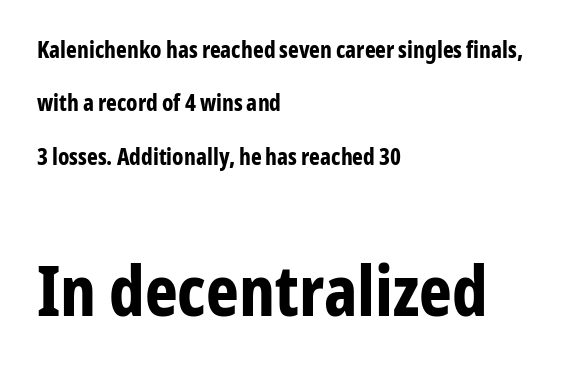
Q: Is the text bold? A: Yes.
Q: Is the text italic (slanted)? A: No, it is upright.
Q: Is the typeface a serif or a sans-serif typeface? A: Sans-serif.
Q: Is the text underlined? A: No.
Q: How is the paragraph aligned? A: Left-aligned.
Q: Is the spacing between letters normal or unusually wide? A: Normal.
Q: Is the spacing between lines tight, normal or loose? A: Loose.
Q: Which block of text is set in a larger size, the first (top) or the second (bottom)? A: The second (bottom) one.
Q: Width (condensed, normal, or wide)? A: Condensed.
Q: Stroke contrast? A: Low.
Q: x-height? A: Medium.
Q: Monospaced? A: No.
